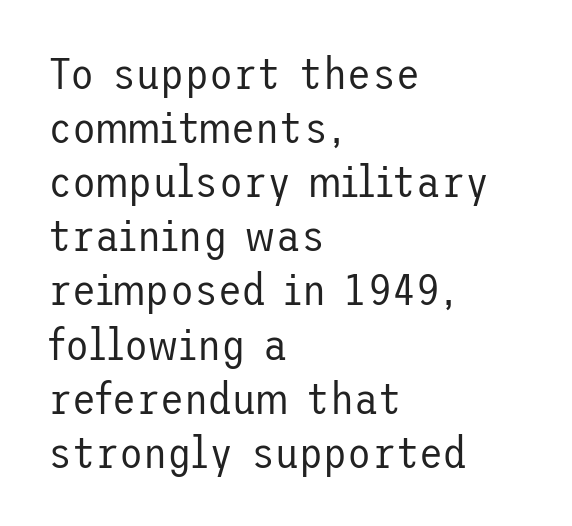
{"serif": "no", "italic": "no", "bold": "no", "weight": "regular", "width": "normal", "stroke_contrast": "low", "x_height": "medium", "underline": "no", "align": "left", "line_spacing_ratio": 1.23, "letter_spacing": "normal", "letter_spacing_em": 0.0, "glyph_px": 44}
